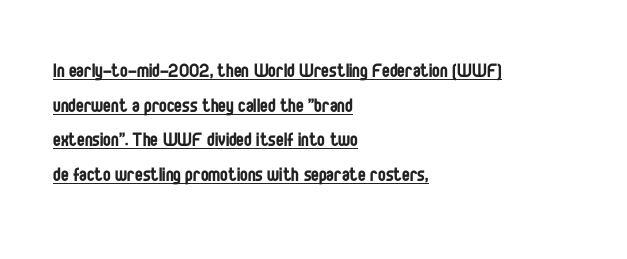
The horizontal fit of the characters is conventional and even. Horizontally, the lines are justified to the leading edge only. The block of text has a typical density, with ordinary space between rows. Does a line run under the words? Yes, clearly. This is not heavy type; no bold has been used. The letters stand upright; this is a roman face.
